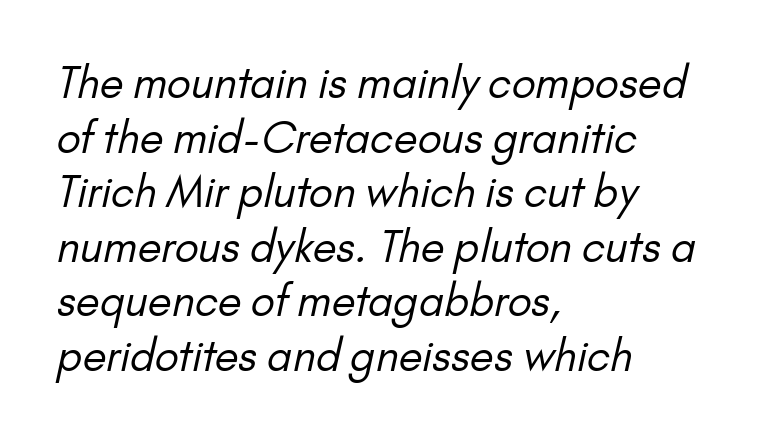
Q: Is the text bold? A: No.
Q: Is the typeface a serif or a sans-serif typeface? A: Sans-serif.
Q: Is the text underlined? A: No.
Q: How is the paragraph aligned? A: Left-aligned.
Q: Is the spacing between letters normal or unusually wide? A: Normal.
Q: Is the spacing between lines tight, normal or loose? A: Normal.
Q: Width (condensed, normal, or wide)? A: Normal.
Q: Stroke contrast? A: Low.
Q: x-height? A: Small.
Q: Monospaced? A: No.
